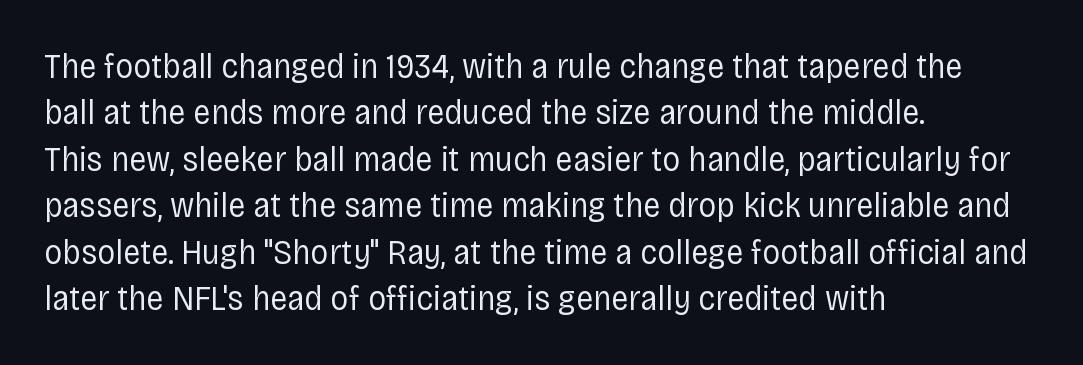
The passage shown stacks its lines at a standard gap. Short and long lines alike share a common starting point at left. No extra ink here — the face is not bold. Italic? Not at all — the glyphs are vertical. Proportional: the letters do not fall into vertical columns.
